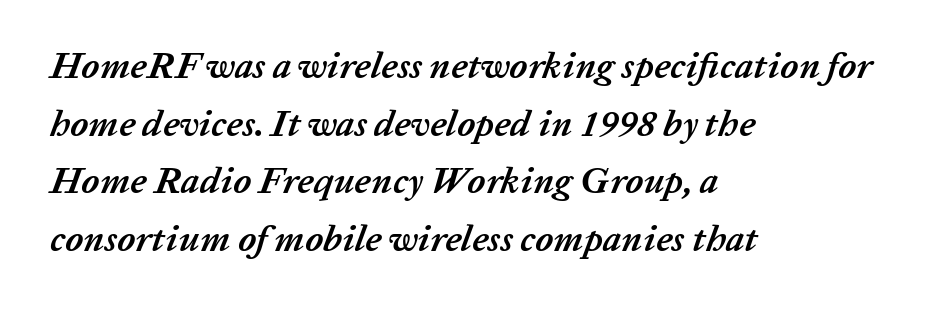
The image shows 37 px semibold type, italic (leaning right); set left-aligned, normal line spacing (1.56x), normal letter spacing, not underlined; low stroke contrast and a medium x-height.
